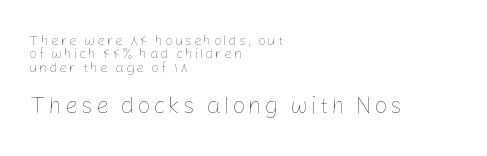
The image shows 23 px text type, upright; set left-aligned, tight line spacing (0.96x), not underlined; the second (bottom) block is 1.64x larger.
